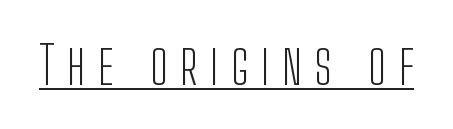
Q: Is the text bold? A: No.
Q: Is the text italic (slanted)? A: No, it is upright.
Q: Is the typeface a serif or a sans-serif typeface? A: Sans-serif.
Q: Is the text underlined? A: Yes.
Q: Is the spacing between letters normal or unusually wide? A: Unusually wide.
Q: Width (condensed, normal, or wide)? A: Condensed.
Q: Stroke contrast? A: Low.
Q: x-height? A: Medium.
Q: Monospaced? A: No.
